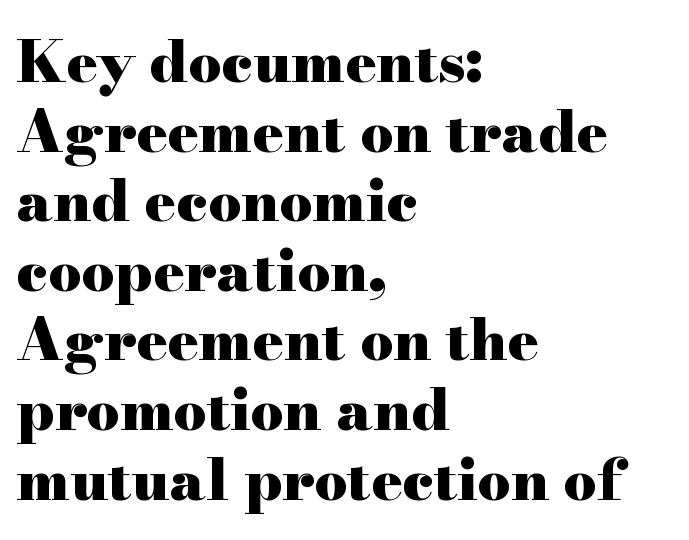
{"serif": "yes", "italic": "no", "bold": "yes", "weight": "heavy", "width": "wide", "stroke_contrast": "high", "x_height": "small", "monospaced": "no", "underline": "no", "align": "left", "line_spacing_ratio": 1.2, "letter_spacing": "normal", "letter_spacing_em": 0.0, "glyph_px": 58}
